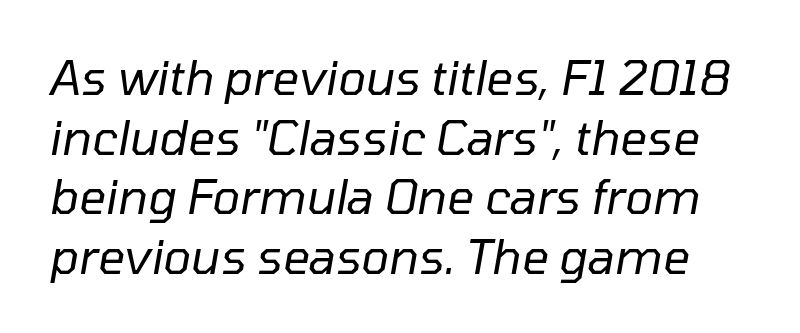
The image shows 47 px regular-weight type, italic (leaning right); set normal line spacing (1.27x), normal letter spacing, not underlined; low stroke contrast and a medium x-height.
